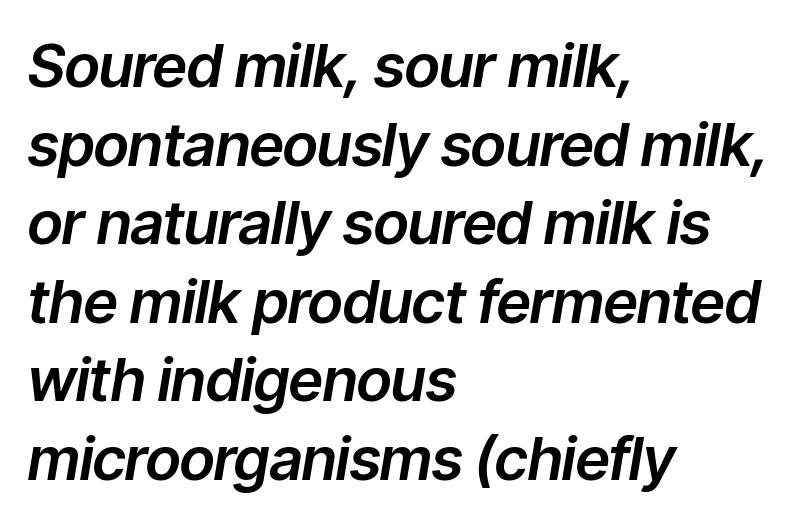
The image shows 60 px text type, italic (leaning right); set left-aligned, normal line spacing (1.31x), normal letter spacing, not underlined; low stroke contrast and a medium x-height.
